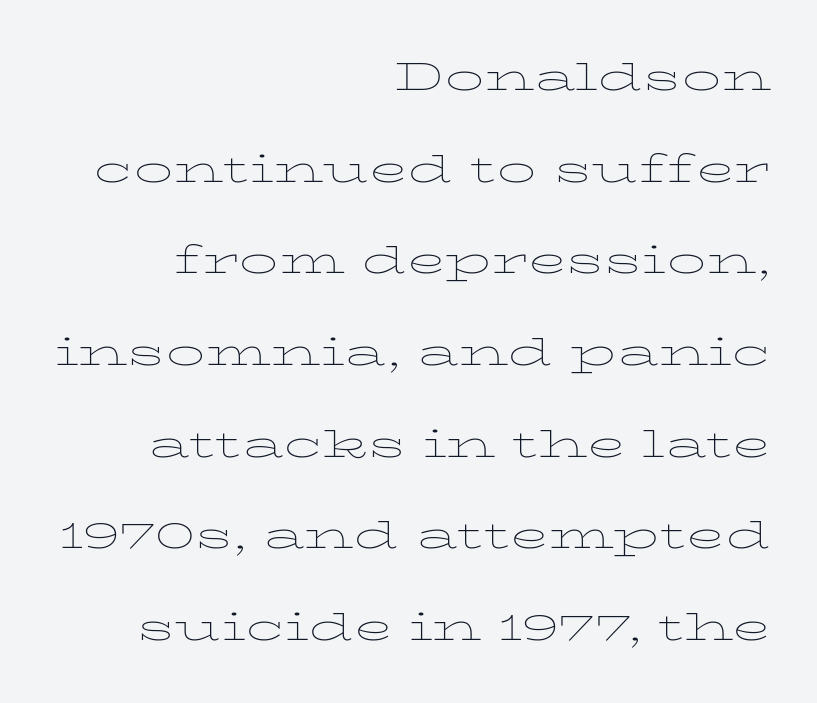
Q: Is the text bold? A: No.
Q: Is the text italic (slanted)? A: No, it is upright.
Q: Is the typeface a serif or a sans-serif typeface? A: Serif.
Q: Is the text underlined? A: No.
Q: How is the paragraph aligned? A: Right-aligned.
Q: Is the spacing between letters normal or unusually wide? A: Normal.
Q: Is the spacing between lines tight, normal or loose? A: Loose.
Q: Width (condensed, normal, or wide)? A: Wide.
Q: Stroke contrast? A: Low.
Q: x-height? A: Medium.
Q: Monospaced? A: No.
